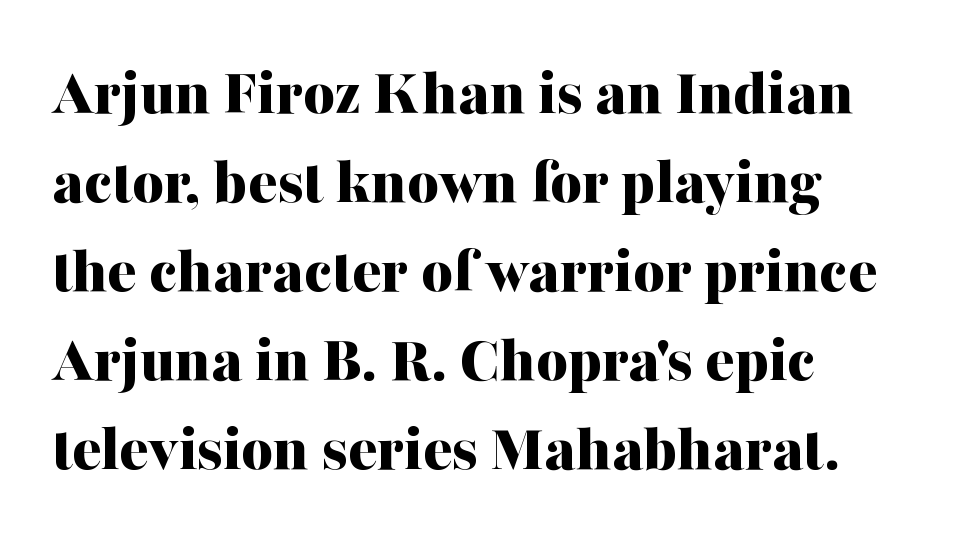
The image shows 68 px bold serif type, upright; set left-aligned, normal line spacing (1.31x), normal letter spacing, not underlined; medium stroke contrast and a medium x-height.
